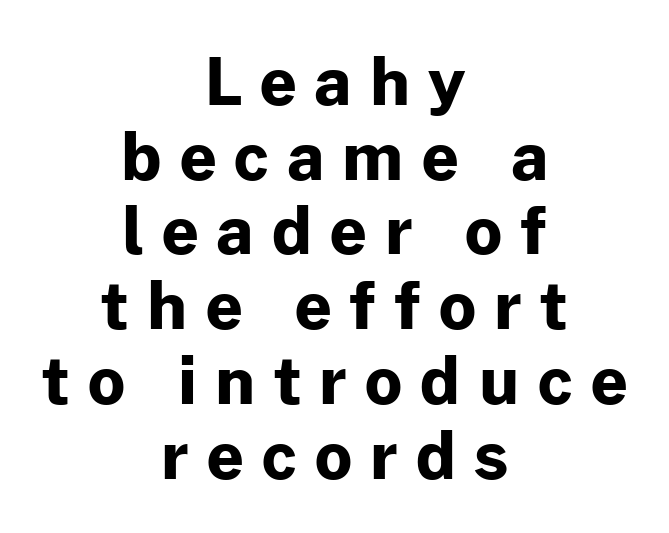
The image shows 65 px bold sans-serif type, upright; set centered, tight line spacing (1.15x), unusually wide letter spacing (+0.28 em), not underlined; low stroke contrast and a medium x-height.
